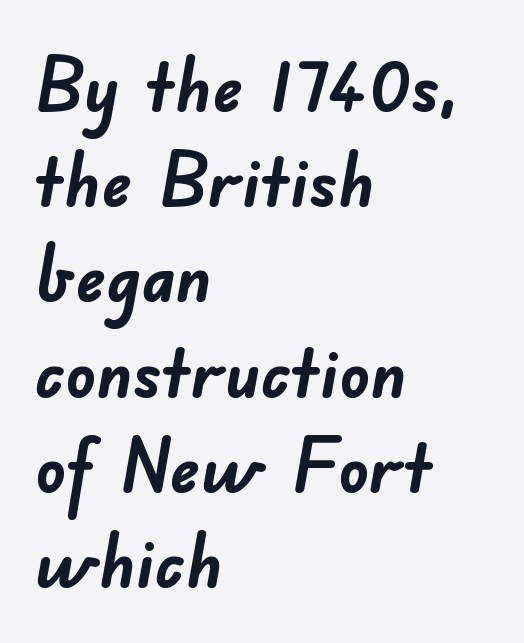
{"serif": "no", "bold": "yes", "weight": "semibold", "width": "normal", "stroke_contrast": "low", "x_height": "small", "monospaced": "no", "underline": "no", "align": "left", "line_spacing": "normal", "line_spacing_ratio": 1.27, "letter_spacing": "normal", "letter_spacing_em": 0.0, "glyph_px": 75}
